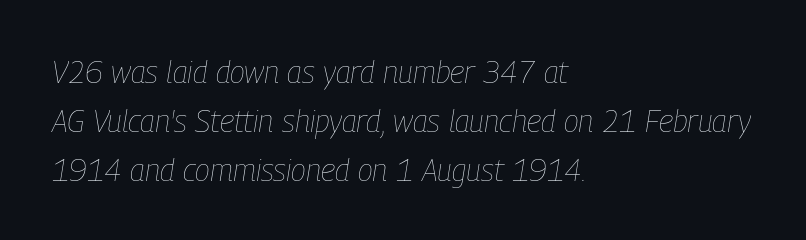
Q: Is the text bold? A: No.
Q: Is the text italic (slanted)? A: Yes, it leans right by about 9 degrees.
Q: Is the text underlined? A: No.
Q: How is the paragraph aligned? A: Left-aligned.
Q: Is the spacing between letters normal or unusually wide? A: Normal.
Q: Is the spacing between lines tight, normal or loose? A: Normal.
Q: Width (condensed, normal, or wide)? A: Condensed.
Q: Stroke contrast? A: Low.
Q: x-height? A: Medium.
Q: Monospaced? A: No.
